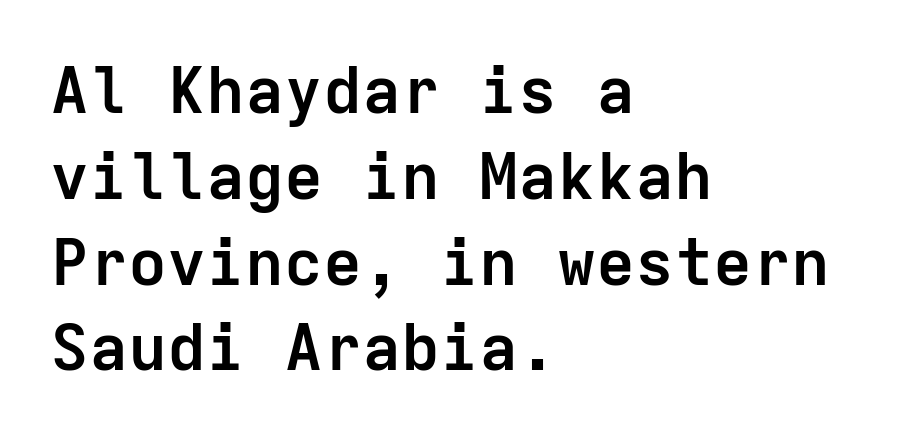
The image shows 65 px semibold sans-serif type, upright, monospaced; set left-aligned, normal line spacing (1.32x), normal letter spacing, not underlined; low stroke contrast and a medium x-height.
